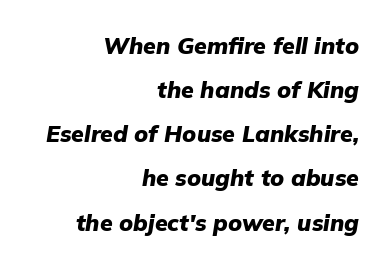
Q: Is the text bold? A: Yes.
Q: Is the text italic (slanted)? A: Yes, it leans right by about 9 degrees.
Q: Is the text underlined? A: No.
Q: How is the paragraph aligned? A: Right-aligned.
Q: Is the spacing between letters normal or unusually wide? A: Normal.
Q: Is the spacing between lines tight, normal or loose? A: Loose.
